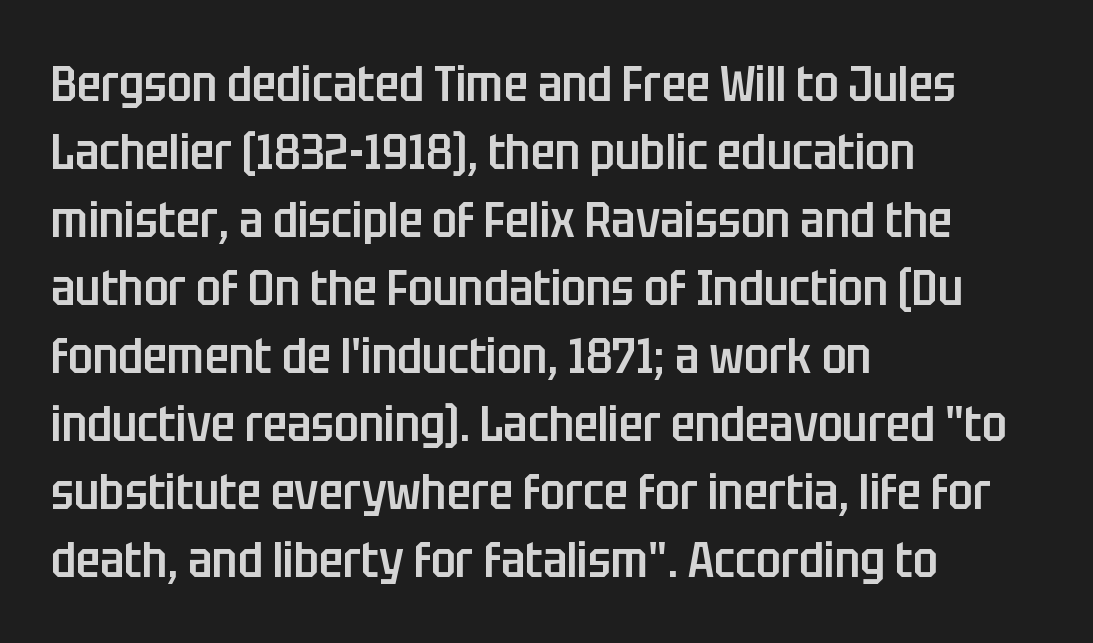
{"serif": "no", "italic": "no", "bold": "semi", "weight": "semibold", "width": "condensed", "stroke_contrast": "low", "x_height": "large", "monospaced": "no", "underline": "no", "align": "left", "line_spacing": "normal", "line_spacing_ratio": 1.36, "letter_spacing": "normal", "letter_spacing_em": 0.0, "glyph_px": 50}
